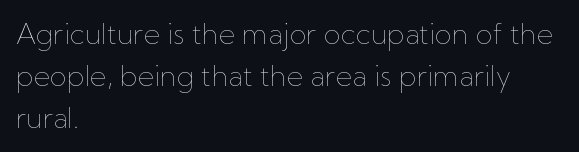
{"italic": "no", "bold": "no", "weight": "thin", "width": "normal", "stroke_contrast": "low", "x_height": "medium", "monospaced": "no", "underline": "no", "align": "left", "line_spacing": "normal", "line_spacing_ratio": 1.5, "letter_spacing": "normal", "letter_spacing_em": 0.0, "glyph_px": 28}
